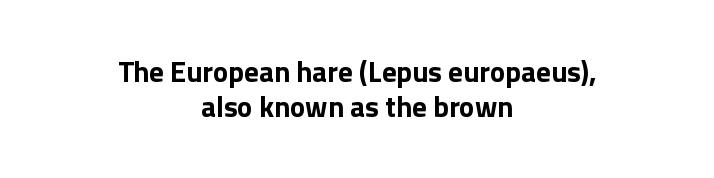
Q: Is the text bold? A: Yes.
Q: Is the text italic (slanted)? A: No, it is upright.
Q: Is the typeface a serif or a sans-serif typeface? A: Sans-serif.
Q: Is the text underlined? A: No.
Q: How is the paragraph aligned? A: Centered.
Q: Is the spacing between letters normal or unusually wide? A: Normal.
Q: Width (condensed, normal, or wide)? A: Normal.
Q: Stroke contrast? A: Low.
Q: x-height? A: Medium.
Q: Monospaced? A: No.
